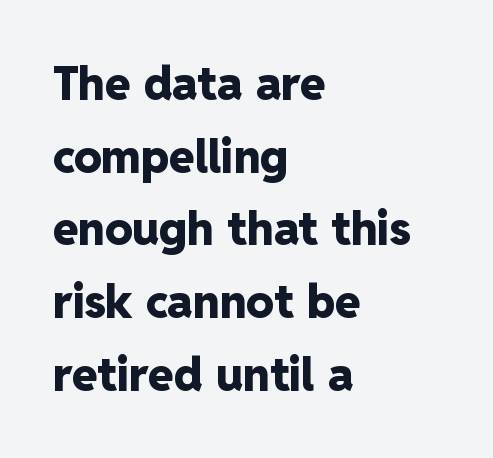
The space between consecutive lines is moderate. Think of a printed novel: that variable character pitch is what you see here. The type is set solid horizontally, with unmodified tracking. The rendering anchors every line to the left-hand side. Thick stems and heavy bowls — unmistakably bold. Notice how the stems are strictly vertical — no italics here.
